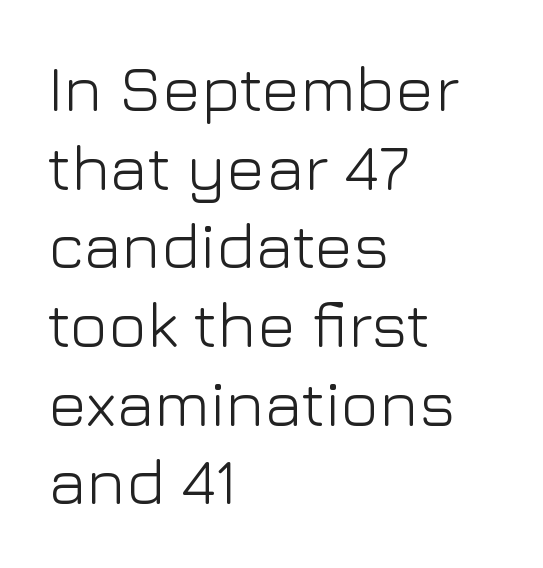
{"serif": "no", "italic": "no", "bold": "no", "weight": "light", "width": "normal", "stroke_contrast": "low", "x_height": "medium", "monospaced": "no", "underline": "no", "align": "left", "line_spacing_ratio": 1.21, "letter_spacing": "normal", "letter_spacing_em": 0.0, "glyph_px": 65}
